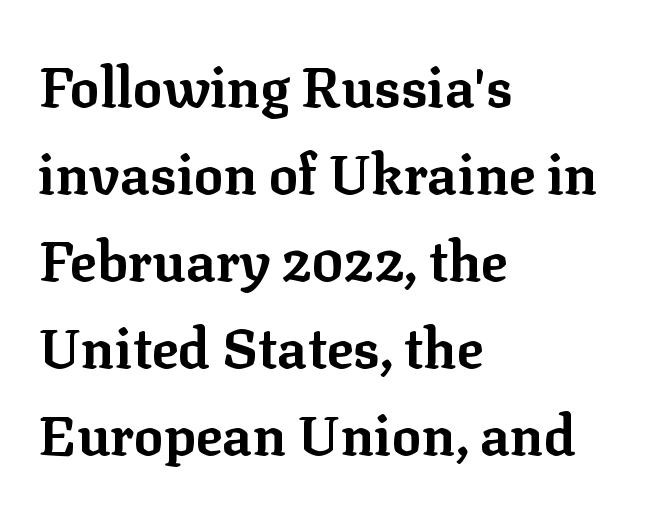
{"serif": "yes", "italic": "no", "bold": "yes", "weight": "bold", "width": "normal", "stroke_contrast": "low", "x_height": "medium", "monospaced": "no", "underline": "no", "align": "left", "line_spacing": "normal", "line_spacing_ratio": 1.58, "letter_spacing": "normal", "letter_spacing_em": 0.0, "glyph_px": 55}
